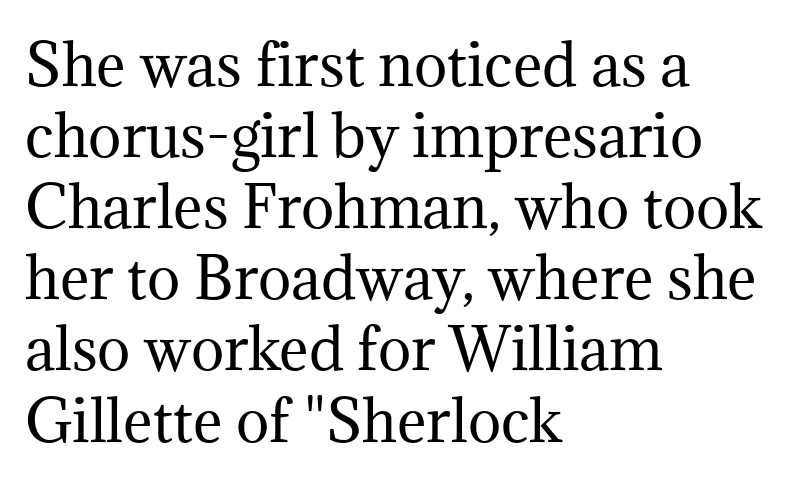
The image shows 56 px regular-weight serif type, upright; set left-aligned, normal line spacing (1.27x), normal letter spacing, not underlined; medium stroke contrast and a medium x-height.
